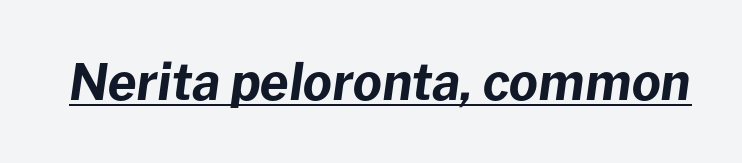
{"italic": "yes", "lean": "right", "slant_degrees": 8, "bold": "yes", "weight": "bold", "width": "normal", "stroke_contrast": "low", "x_height": "medium", "monospaced": "no", "underline": "yes", "letter_spacing": "normal", "letter_spacing_em": 0.0, "glyph_px": 50}
